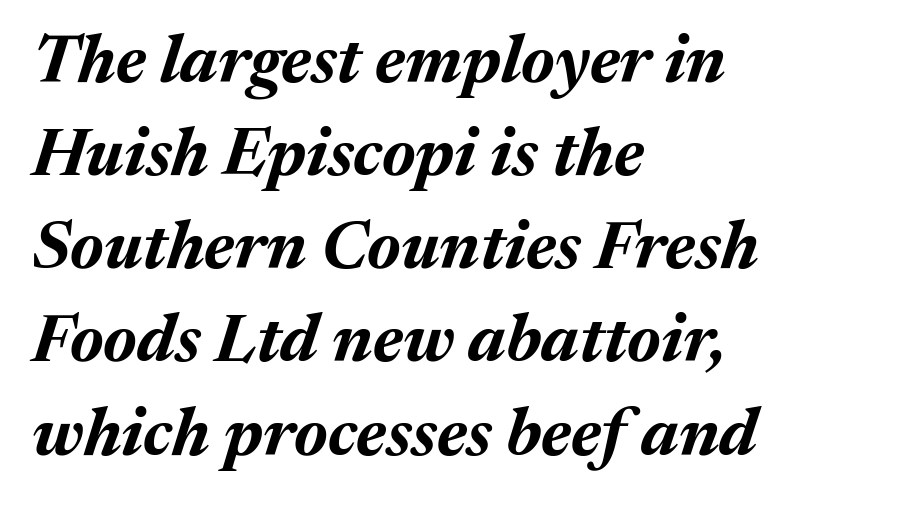
The image shows 67 px bold type, italic (leaning right); set left-aligned, normal line spacing (1.39x), normal letter spacing, not underlined; medium stroke contrast and a medium x-height.
